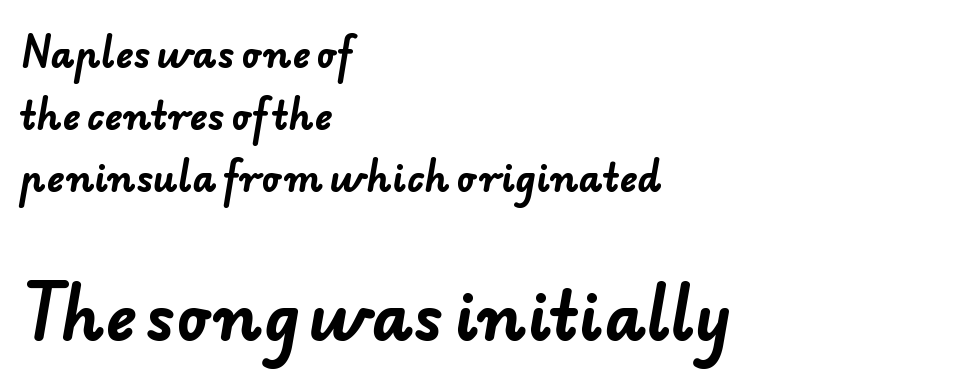
Q: Is the text bold? A: Yes.
Q: Is the typeface a serif or a sans-serif typeface? A: Sans-serif.
Q: Is the text underlined? A: No.
Q: How is the paragraph aligned? A: Left-aligned.
Q: Is the spacing between letters normal or unusually wide? A: Normal.
Q: Is the spacing between lines tight, normal or loose? A: Normal.
Q: Which block of text is set in a larger size, the first (top) or the second (bottom)? A: The second (bottom) one.
Q: Width (condensed, normal, or wide)? A: Normal.
Q: Stroke contrast? A: Low.
Q: x-height? A: Small.
Q: Monospaced? A: No.
